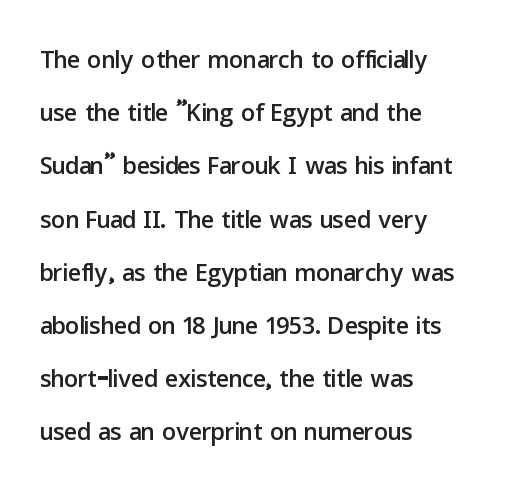
Successive baselines arrive at the customary interval. Stroke terminals: plain, sans-serif. Proportional: the letters do not fall into vertical columns. The line texture is even and compact thanks to regular tracking.
